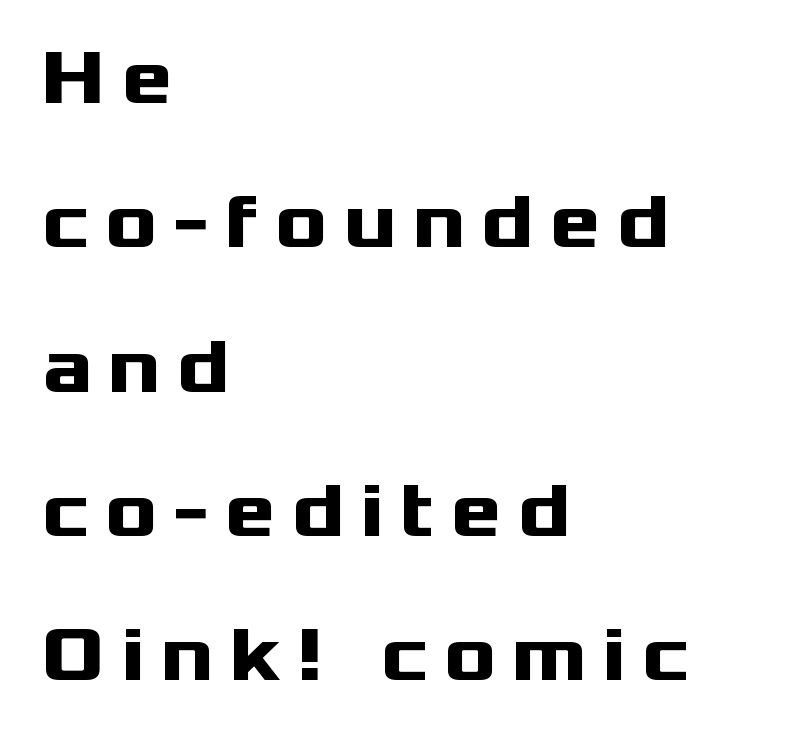
{"serif": "no", "italic": "no", "bold": "yes", "weight": "heavy", "width": "wide", "stroke_contrast": "medium", "x_height": "medium", "monospaced": "no", "underline": "no", "align": "left", "line_spacing_ratio": 1.85, "letter_spacing": "wide", "letter_spacing_em": 0.2, "glyph_px": 78}
